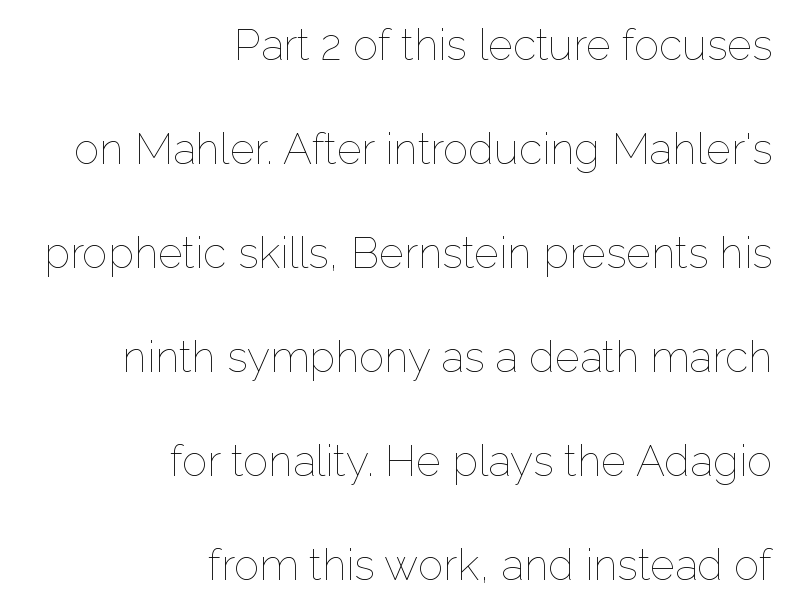
Q: Is the text bold? A: No.
Q: Is the text italic (slanted)? A: No, it is upright.
Q: Is the text underlined? A: No.
Q: How is the paragraph aligned? A: Right-aligned.
Q: Is the spacing between letters normal or unusually wide? A: Normal.
Q: Is the spacing between lines tight, normal or loose? A: Loose.
Q: Width (condensed, normal, or wide)? A: Normal.
Q: Stroke contrast? A: Low.
Q: x-height? A: Medium.
Q: Monospaced? A: No.
